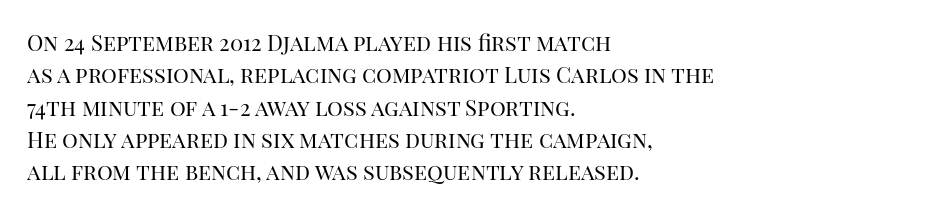
The image shows 22 px text type, upright; set left-aligned, normal line spacing (1.47x), normal letter spacing, not underlined.
